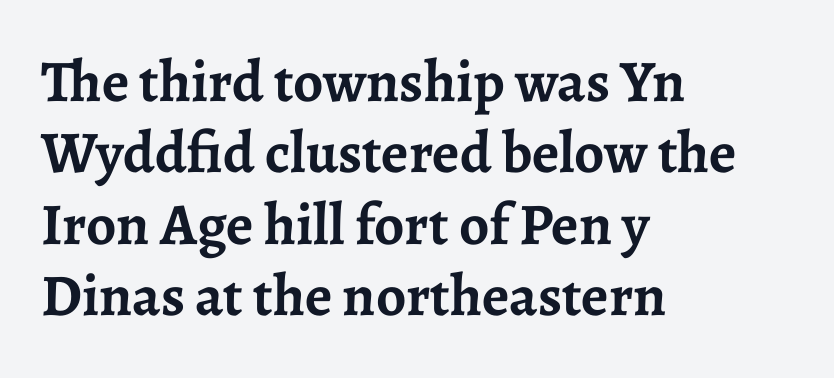
Q: Is the text bold? A: Yes.
Q: Is the text italic (slanted)? A: No, it is upright.
Q: Is the typeface a serif or a sans-serif typeface? A: Serif.
Q: Is the text underlined? A: No.
Q: How is the paragraph aligned? A: Left-aligned.
Q: Is the spacing between letters normal or unusually wide? A: Normal.
Q: Width (condensed, normal, or wide)? A: Normal.
Q: Stroke contrast? A: Low.
Q: x-height? A: Medium.
Q: Monospaced? A: No.
